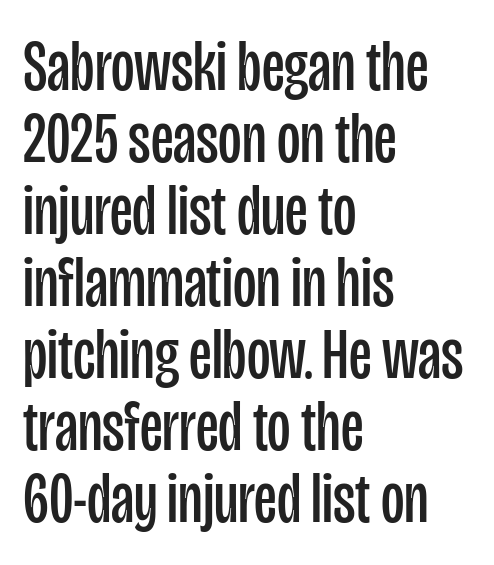
{"serif": "no", "italic": "no", "bold": "no", "weight": "regular", "width": "condensed", "stroke_contrast": "low", "x_height": "large", "monospaced": "no", "underline": "no", "align": "left", "line_spacing": "tight", "line_spacing_ratio": 1.0, "letter_spacing": "normal", "letter_spacing_em": 0.0, "glyph_px": 72}
